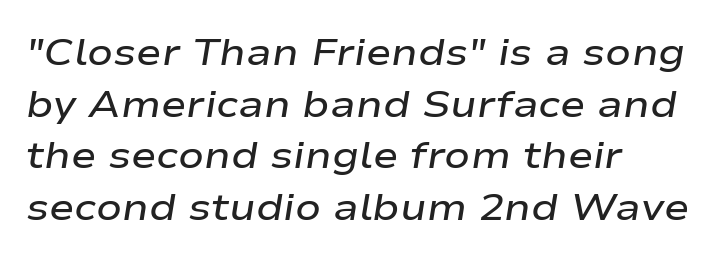
The image shows 38 px semibold, wide type, italic (leaning right); set left-aligned, normal line spacing (1.36x), normal letter spacing, not underlined; low stroke contrast and a medium x-height.
